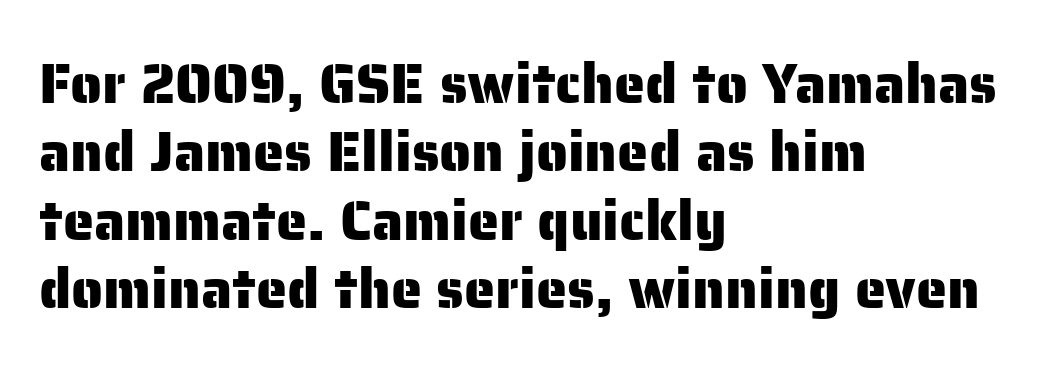
You can tell from the bare stems that sans-serif type was used. The rendering uses natural spacing where letterforms have individual widths. Every character sits straight up, as roman type does. Nobody drew a line under any word here.
